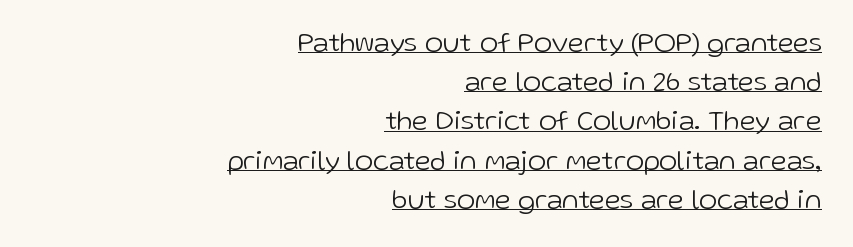
Q: Is the text bold? A: No.
Q: Is the text italic (slanted)? A: No, it is upright.
Q: Is the typeface a serif or a sans-serif typeface? A: Sans-serif.
Q: Is the text underlined? A: Yes.
Q: How is the paragraph aligned? A: Right-aligned.
Q: Is the spacing between letters normal or unusually wide? A: Normal.
Q: Is the spacing between lines tight, normal or loose? A: Normal.
Q: Width (condensed, normal, or wide)? A: Normal.
Q: Stroke contrast? A: Low.
Q: x-height? A: Medium.
Q: Monospaced? A: No.
